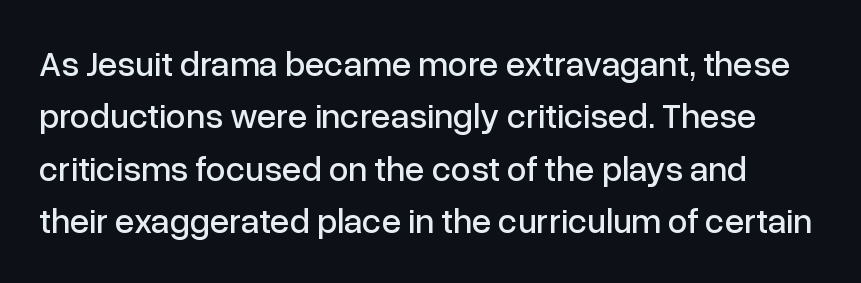
Q: Is the text italic (slanted)? A: No, it is upright.
Q: Is the typeface a serif or a sans-serif typeface? A: Sans-serif.
Q: Is the text underlined? A: No.
Q: Is the spacing between letters normal or unusually wide? A: Normal.
Q: Is the spacing between lines tight, normal or loose? A: Normal.
Q: Width (condensed, normal, or wide)? A: Normal.
Q: Stroke contrast? A: Low.
Q: x-height? A: Medium.
Q: Monospaced? A: No.
